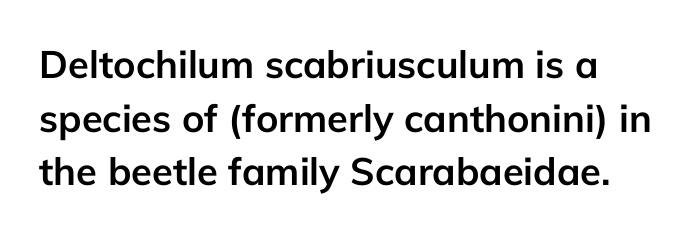
Q: Is the text bold? A: Yes.
Q: Is the text italic (slanted)? A: No, it is upright.
Q: Is the typeface a serif or a sans-serif typeface? A: Sans-serif.
Q: Is the text underlined? A: No.
Q: Is the spacing between letters normal or unusually wide? A: Normal.
Q: Is the spacing between lines tight, normal or loose? A: Normal.
Q: Width (condensed, normal, or wide)? A: Normal.
Q: Stroke contrast? A: Low.
Q: x-height? A: Medium.
Q: Monospaced? A: No.
